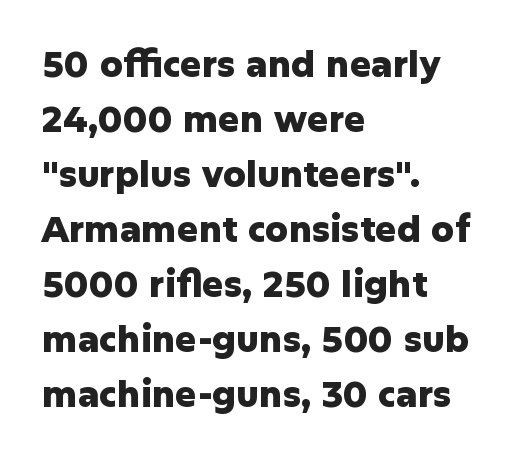
It's the straight-up-and-down kind of type. The rag falls on the right side of this text block. The passage shown stacks its lines at a standard gap. Varying glyph widths throughout — classic text-font behaviour. Letterform terminals end flat and unadorned throughout the passage. The face used here is rendered with its standard letterfit.
